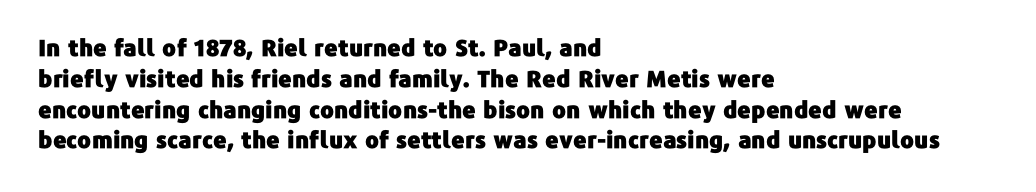
Q: Is the text italic (slanted)? A: No, it is upright.
Q: Is the text underlined? A: No.
Q: How is the paragraph aligned? A: Left-aligned.
Q: Is the spacing between letters normal or unusually wide? A: Normal.
Q: Is the spacing between lines tight, normal or loose? A: Normal.
